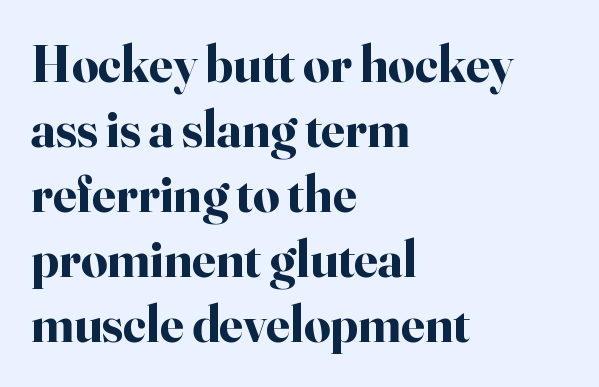
{"serif": "yes", "italic": "no", "bold": "yes", "weight": "bold", "width": "normal", "stroke_contrast": "high", "x_height": "small", "monospaced": "no", "underline": "no", "align": "left", "line_spacing": "normal", "line_spacing_ratio": 1.25, "letter_spacing": "normal", "letter_spacing_em": 0.0, "glyph_px": 52}
